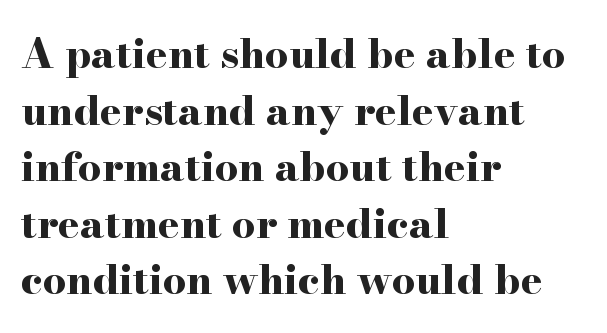
In CSS terms this would be text-align: left. Weight check: bold — yes, fully. Designer's note — italics off, roman on. Compared with typical body copy, the letter spacing here is the same. Little horizontal feet cap the strokes, marking this as serif type.
